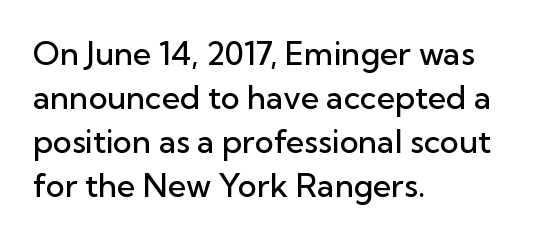
Q: Is the text bold? A: Semi-bold.
Q: Is the text italic (slanted)? A: No, it is upright.
Q: Is the typeface a serif or a sans-serif typeface? A: Sans-serif.
Q: Is the text underlined? A: No.
Q: How is the paragraph aligned? A: Left-aligned.
Q: Is the spacing between letters normal or unusually wide? A: Normal.
Q: Is the spacing between lines tight, normal or loose? A: Normal.
Q: Width (condensed, normal, or wide)? A: Normal.
Q: Stroke contrast? A: Low.
Q: x-height? A: Medium.
Q: Monospaced? A: No.
